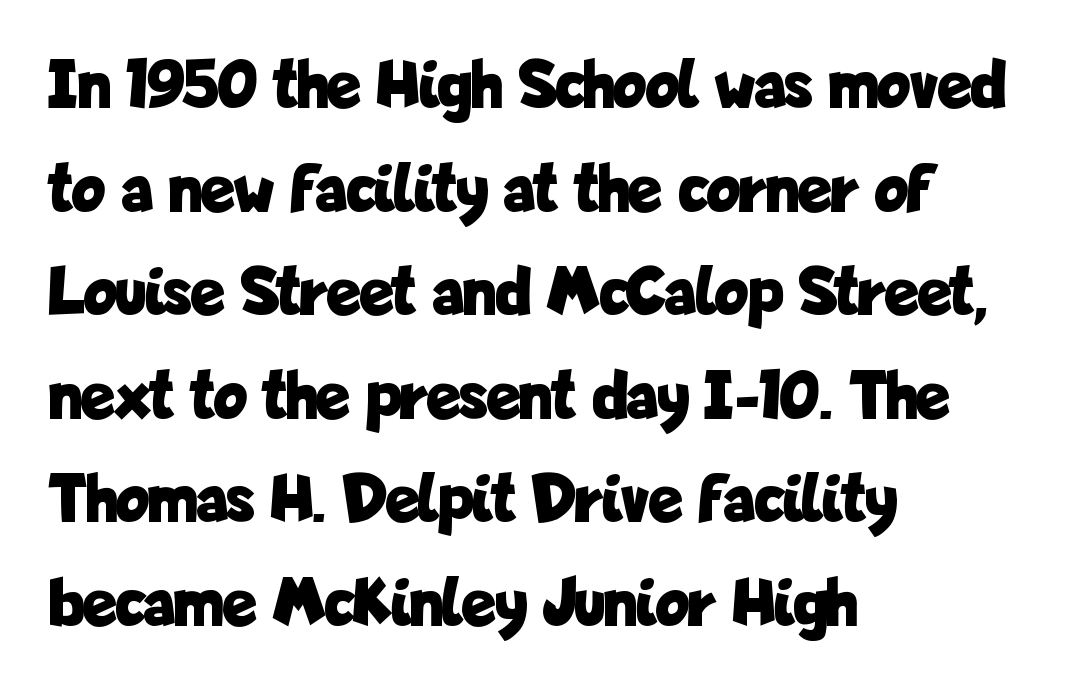
Q: Is the text bold? A: Yes.
Q: Is the text italic (slanted)? A: No, it is upright.
Q: Is the typeface a serif or a sans-serif typeface? A: Sans-serif.
Q: Is the text underlined? A: No.
Q: How is the paragraph aligned? A: Left-aligned.
Q: Is the spacing between letters normal or unusually wide? A: Normal.
Q: Is the spacing between lines tight, normal or loose? A: Normal.
Q: Width (condensed, normal, or wide)? A: Condensed.
Q: Stroke contrast? A: Low.
Q: x-height? A: Medium.
Q: Monospaced? A: No.
